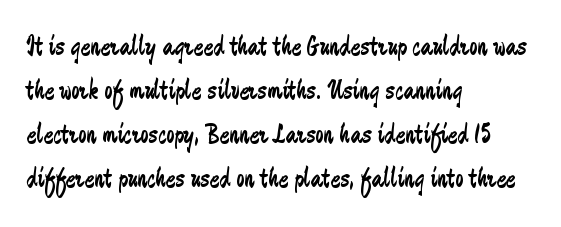
Q: Is the text bold? A: No.
Q: Is the text italic (slanted)? A: Yes.
Q: Is the typeface a serif or a sans-serif typeface? A: Sans-serif.
Q: Is the text underlined? A: No.
Q: How is the paragraph aligned? A: Left-aligned.
Q: Is the spacing between letters normal or unusually wide? A: Normal.
Q: Is the spacing between lines tight, normal or loose? A: Normal.
Q: Width (condensed, normal, or wide)? A: Condensed.
Q: Stroke contrast? A: Low.
Q: x-height? A: Small.
Q: Monospaced? A: No.
